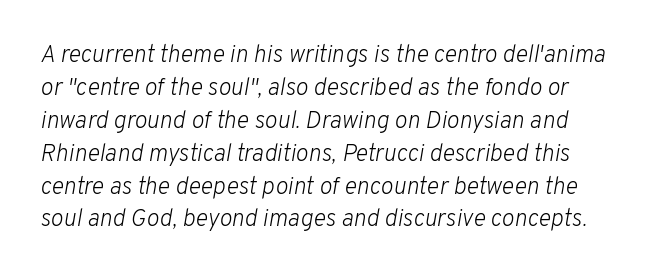
The image shows 24 px text type, italic (leaning right); set normal line spacing (1.37x), normal letter spacing, not underlined.
